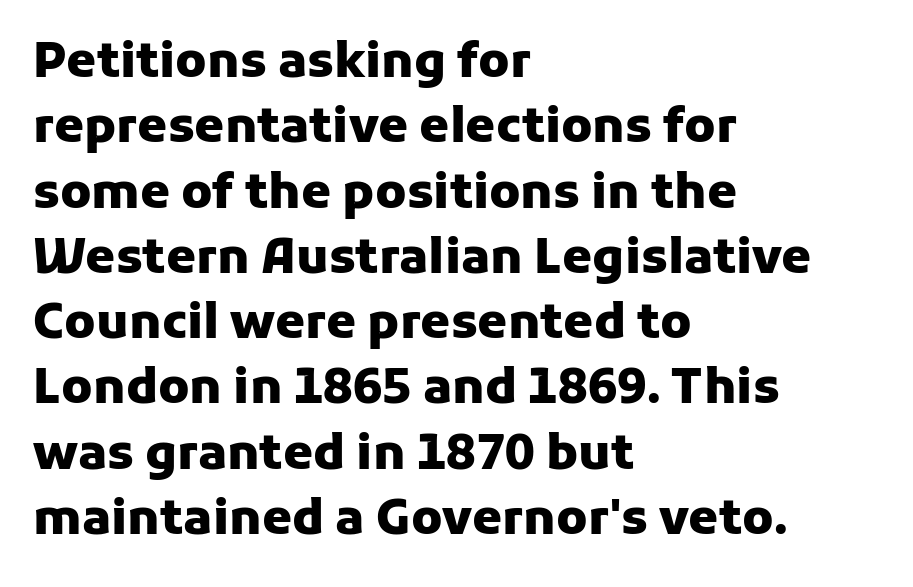
The image shows 48 px heavy sans-serif type, upright; set left-aligned, normal line spacing (1.36x), normal letter spacing, not underlined; low stroke contrast and a medium x-height.
